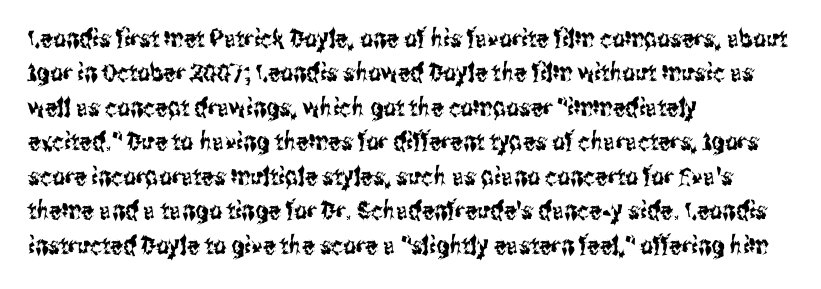
{"italic": "no", "underline": "no", "align": "left", "line_spacing": "normal", "line_spacing_ratio": 1.38, "letter_spacing": "normal", "letter_spacing_em": 0.0, "glyph_px": 25}
